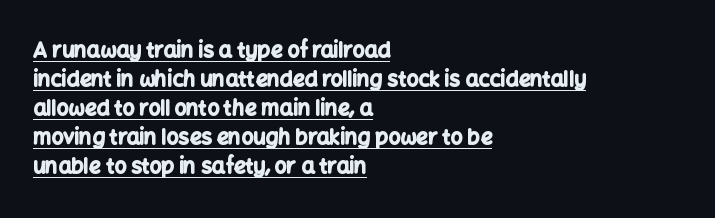
Q: Is the text bold? A: Yes.
Q: Is the text italic (slanted)? A: No, it is upright.
Q: Is the text underlined? A: Yes.
Q: How is the paragraph aligned? A: Left-aligned.
Q: Is the spacing between letters normal or unusually wide? A: Normal.
Q: Is the spacing between lines tight, normal or loose? A: Normal.
